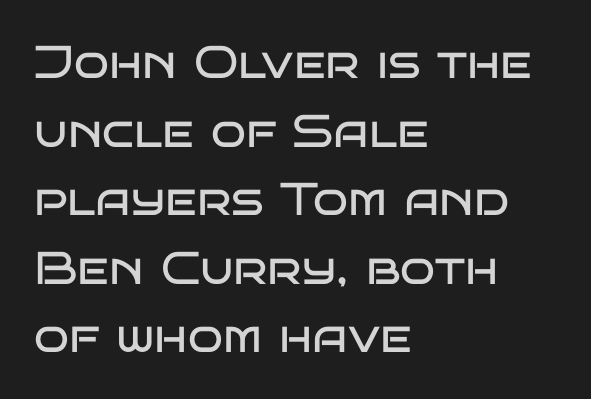
The image shows 46 px regular-weight, wide sans-serif type, upright; set left-aligned, normal line spacing (1.49x), normal letter spacing, not underlined; low stroke contrast and a large x-height.
